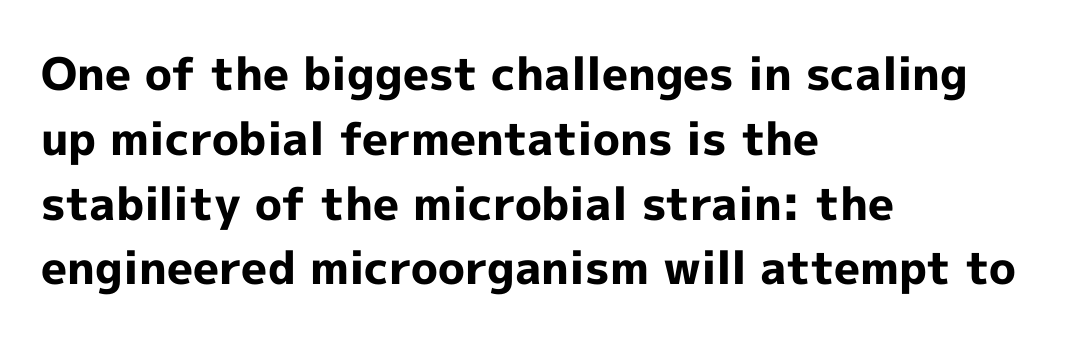
{"serif": "no", "italic": "no", "bold": "yes", "weight": "bold", "width": "normal", "x_height": "medium", "monospaced": "no", "underline": "no", "align": "left", "line_spacing": "normal", "line_spacing_ratio": 1.44, "letter_spacing": "normal", "letter_spacing_em": 0.0, "glyph_px": 45}
